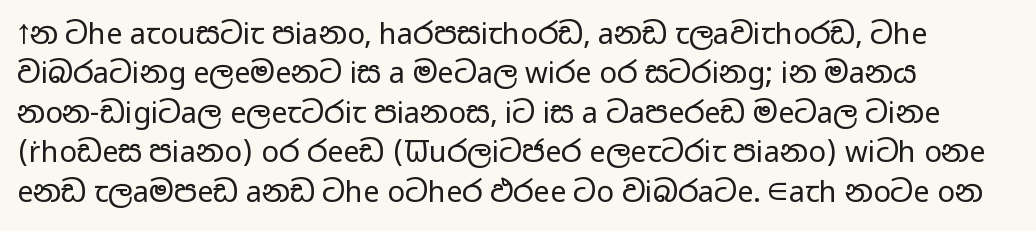
The image shows 29 px regular-weight, wide sans-serif type, upright; set left-aligned, normal line spacing (1.36x), normal letter spacing, not underlined; low stroke contrast and a medium x-height.
